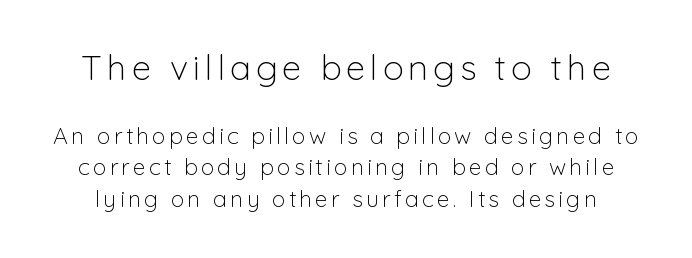
Stroke thickness stays within the range of a standard reading face or lighter. Each row of text sits above clean, open space. Is there any slant? The stems are plumb. Large over small — that's the arrangement of the two blocks here. Regular leading.
